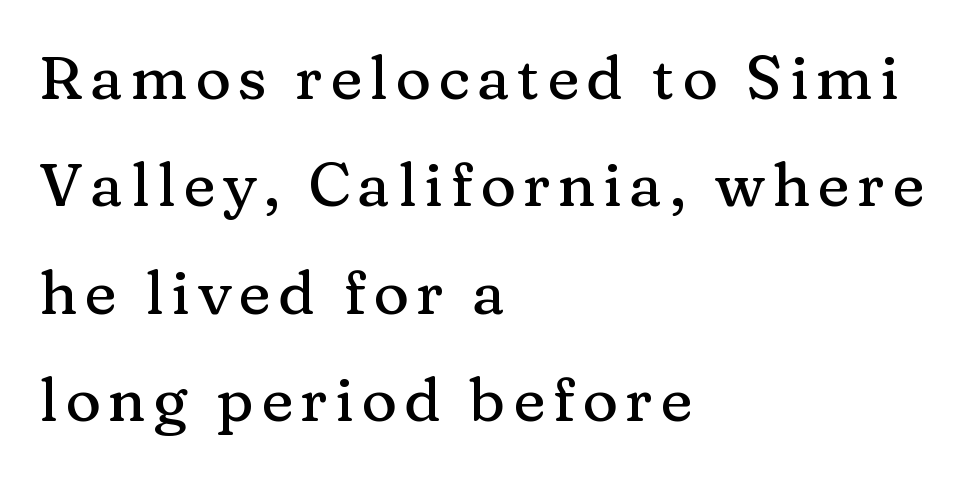
{"serif": "yes", "italic": "no", "width": "normal", "stroke_contrast": "medium", "x_height": "medium", "monospaced": "no", "underline": "no", "align": "left", "line_spacing_ratio": 1.76, "glyph_px": 61}
